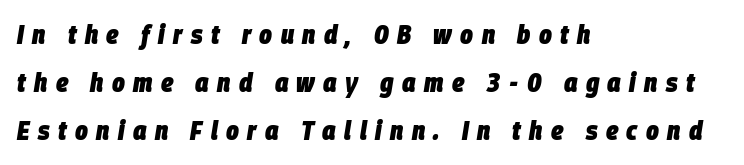
Q: Is the text bold? A: Yes.
Q: Is the text italic (slanted)? A: Yes, it leans right by about 9 degrees.
Q: Is the text underlined? A: No.
Q: How is the paragraph aligned? A: Left-aligned.
Q: Is the spacing between letters normal or unusually wide? A: Unusually wide.
